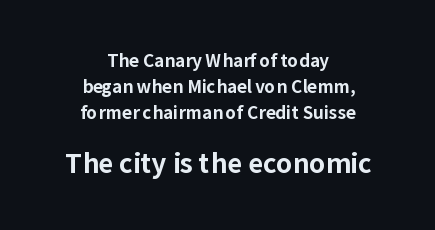
Underline: absent. In terms of weight, the rendering is a true, heavy bold. Caption: upper text group reduced, lower text group enlarged. The line-height multiplier appears to be the usual default. These lines stack symmetrically, like a column narrowing and widening about its center.
